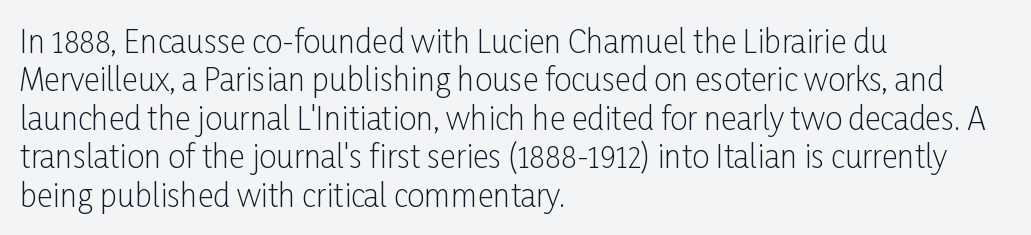
The image shows 31 px light, condensed sans-serif type, upright; set left-aligned, line spacing 1.24x, normal letter spacing, not underlined; low stroke contrast and a medium x-height.
